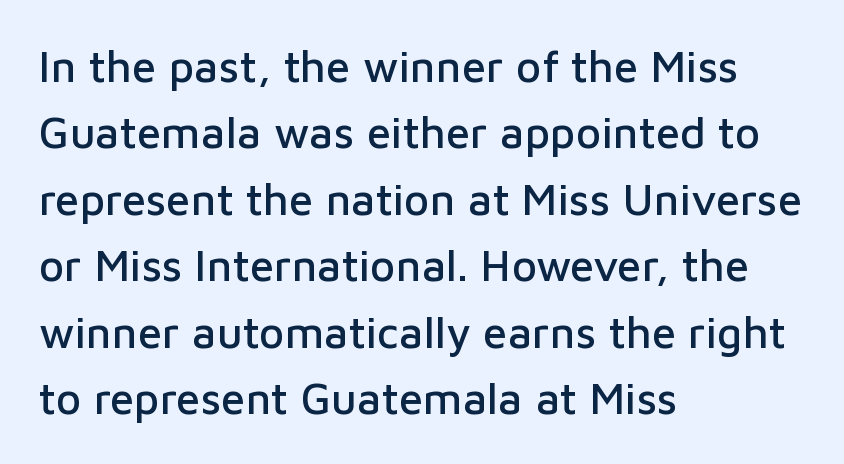
{"serif": "no", "italic": "no", "width": "normal", "stroke_contrast": "low", "x_height": "medium", "monospaced": "no", "underline": "no", "align": "left", "line_spacing": "normal", "line_spacing_ratio": 1.51, "letter_spacing": "normal", "letter_spacing_em": 0.0, "glyph_px": 44}
